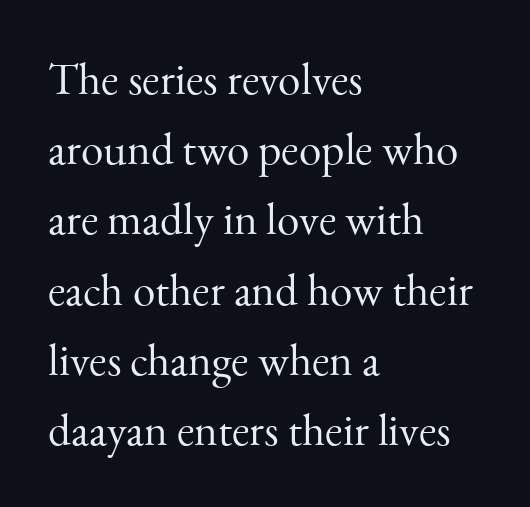
These lines are set flush left with a ragged right edge. Each letter keeps its own natural width here, so spacing adapts to shape. The typeface has the unassuming heft of standard copy or less. A clean baseline with only descenders dipping below it. The text was rendered using a seriffed face with decorative stroke endings. Is there much room between lines? A standard amount, neither cramped nor airy.
